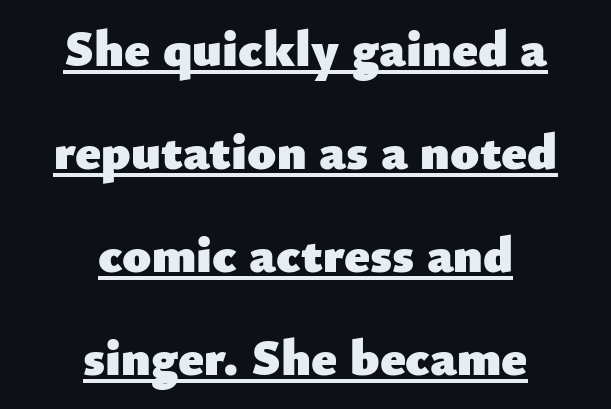
Letter spacing: default. Proportional: the letters do not fall into vertical columns. Reading down the column, the eye jumps a long way to each next line. Upright lettering throughout. Casual observation: everything's sitting right in the middle. Check where the strokes stop: nothing finishes them off — pure sans.
